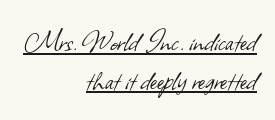
The image shows 33 px light sans-serif type; set right-aligned, line spacing 1.17x, normal letter spacing, underlined; low stroke contrast and a small x-height.
